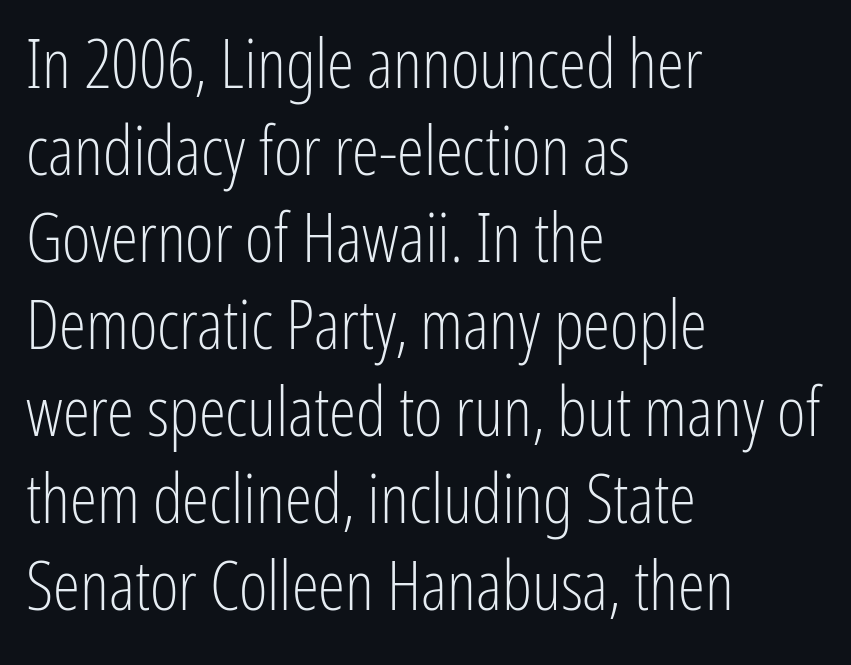
The image shows 69 px light, condensed sans-serif type, upright; set left-aligned, normal line spacing (1.26x), normal letter spacing, not underlined; low stroke contrast and a medium x-height.
